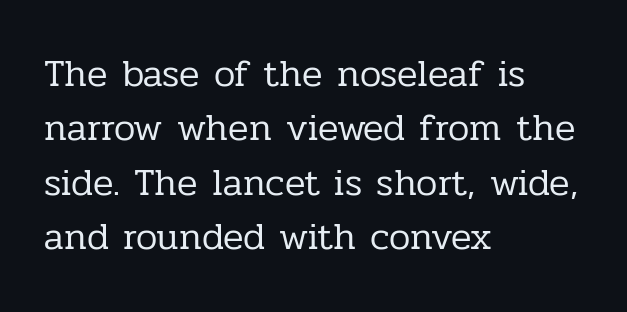
The image shows 38 px regular-weight serif type, upright; set left-aligned, normal line spacing (1.43x), normal letter spacing, not underlined; low stroke contrast and a medium x-height.
